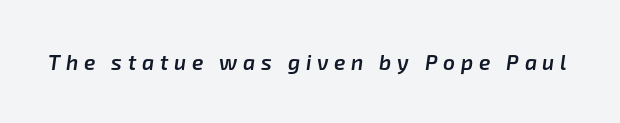
Q: Is the text bold? A: Semi-bold.
Q: Is the text italic (slanted)? A: Yes, it leans right by about 8 degrees.
Q: Is the text underlined? A: No.
Q: Is the spacing between letters normal or unusually wide? A: Unusually wide.
